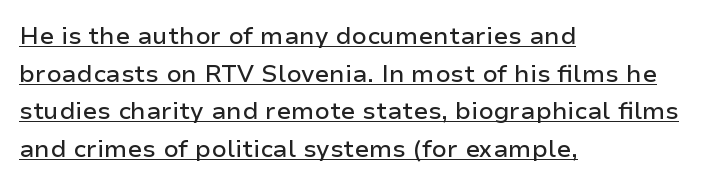
Q: Is the text italic (slanted)? A: No, it is upright.
Q: Is the text underlined? A: Yes.
Q: How is the paragraph aligned? A: Left-aligned.
Q: Is the spacing between letters normal or unusually wide? A: Normal.
Q: Is the spacing between lines tight, normal or loose? A: Normal.
